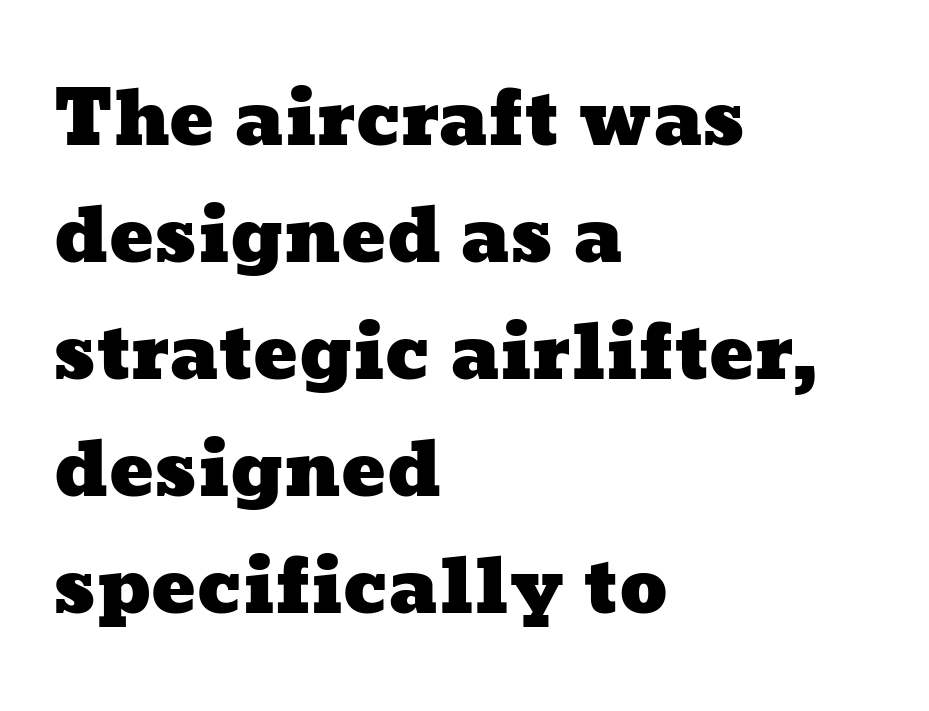
The image shows 74 px wide type; set left-aligned, normal line spacing (1.58x), normal letter spacing, not underlined; low stroke contrast and a medium x-height.
